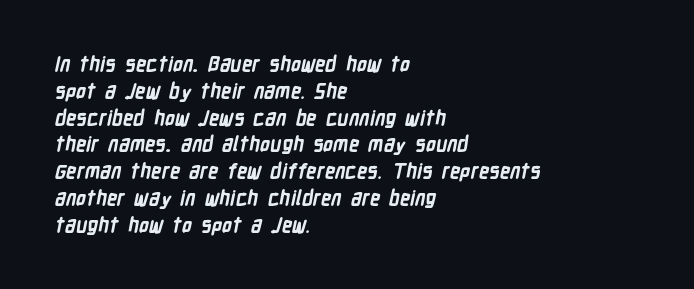
The image shows 20 px bold type; set left-aligned, normal line spacing (1.34x), normal letter spacing, not underlined.
